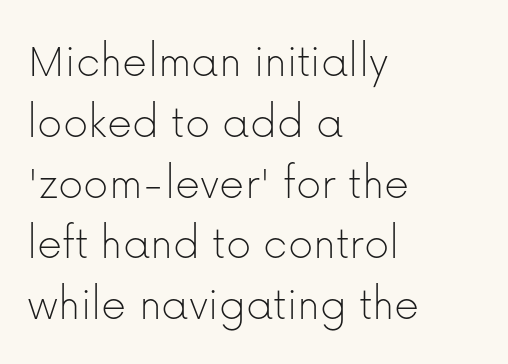
Q: Is the text bold? A: No.
Q: Is the text italic (slanted)? A: No, it is upright.
Q: Is the typeface a serif or a sans-serif typeface? A: Sans-serif.
Q: Is the text underlined? A: No.
Q: How is the paragraph aligned? A: Left-aligned.
Q: Is the spacing between letters normal or unusually wide? A: Normal.
Q: Width (condensed, normal, or wide)? A: Normal.
Q: Stroke contrast? A: Low.
Q: x-height? A: Medium.
Q: Monospaced? A: No.
